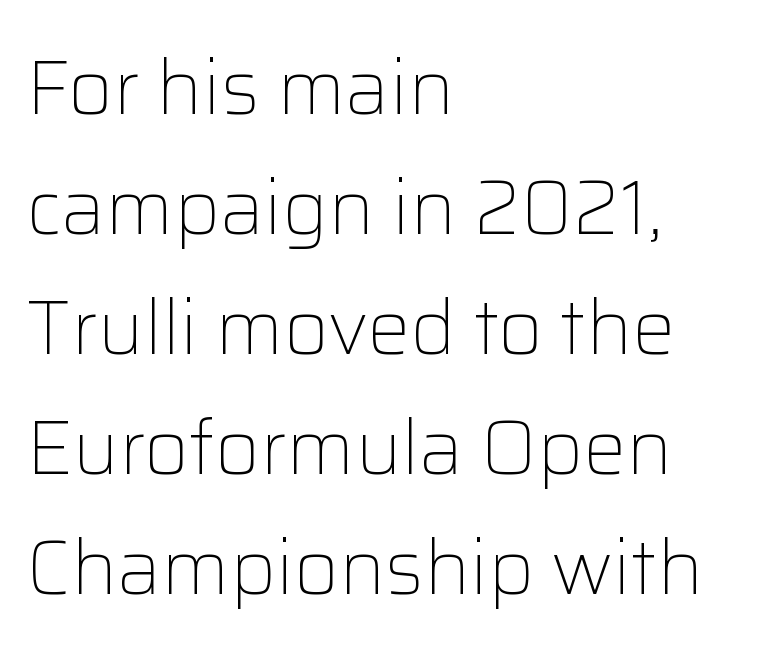
Spacing between characters is what you'd get straight out of the box. This rendering features lettering with no underline. Grotesque or geometric, the face here clearly has no serifs. Varying glyph widths throughout — classic text-font behaviour.
